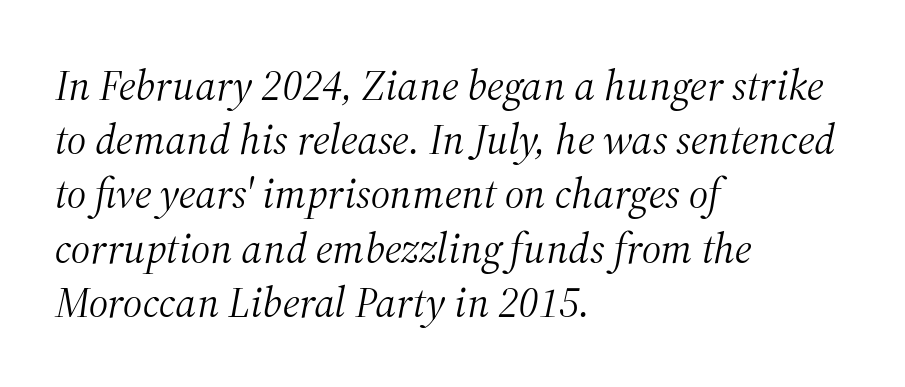
The image shows 43 px light serif type, italic (leaning right); set left-aligned, normal line spacing (1.26x), normal letter spacing, not underlined; medium stroke contrast and a medium x-height.
